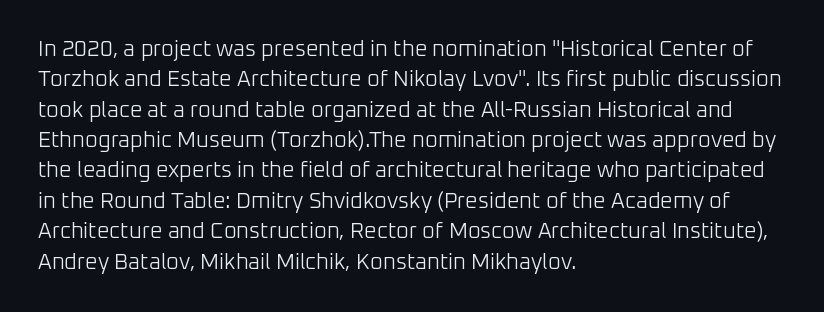
Q: Is the text bold? A: No.
Q: Is the text italic (slanted)? A: No, it is upright.
Q: Is the text underlined? A: No.
Q: How is the paragraph aligned? A: Left-aligned.
Q: Is the spacing between letters normal or unusually wide? A: Normal.
Q: Is the spacing between lines tight, normal or loose? A: Normal.
